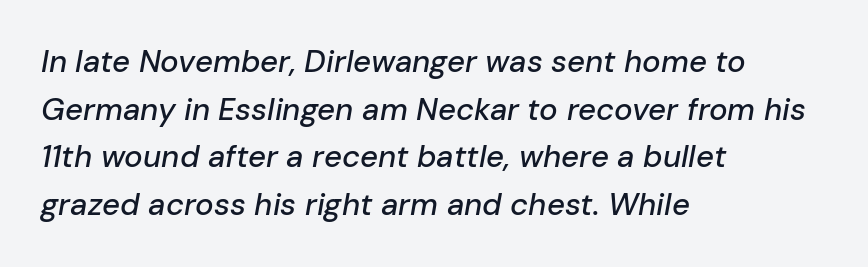
This block has exactly the height ordinary leading produces. These lines are set flush left with a ragged right edge. The horizontal fit of the characters is conventional and even. Is this a fixed-width face? No — the glyphs have proportional, varying widths. Type without underlining. Slanted lettering throughout.
